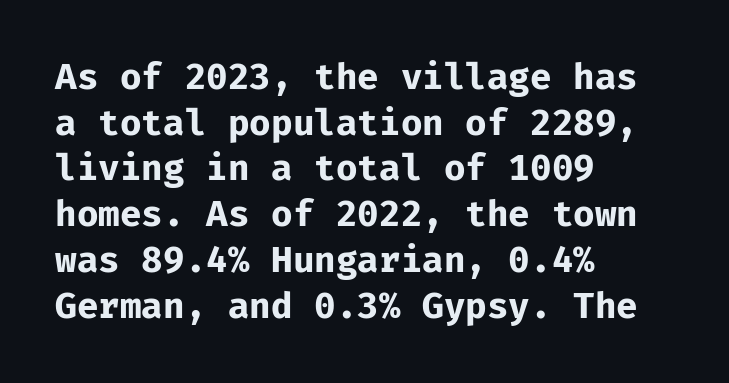
{"serif": "no", "italic": "no", "bold": "yes", "weight": "bold", "width": "normal", "stroke_contrast": "low", "x_height": "medium", "monospaced": "yes", "underline": "no", "align": "left", "line_spacing": "normal", "line_spacing_ratio": 1.27, "letter_spacing": "normal", "letter_spacing_em": 0.0, "glyph_px": 36}
